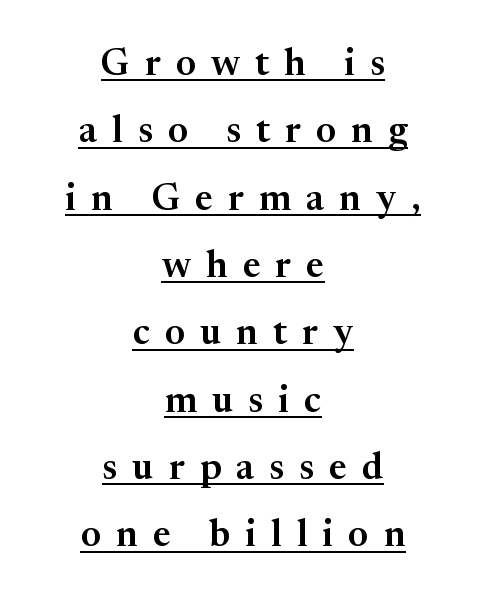
These lines have a slow, spaced-out rhythm from letter to letter. Is this a fixed-width face? No — the glyphs have proportional, varying widths. Check where the strokes stop: tiny serifs finish them off. One-word summary of the alignment: center. In terms of posture, this sample is upright. Each line of the rendering has a horizontal stroke beneath the glyphs.
